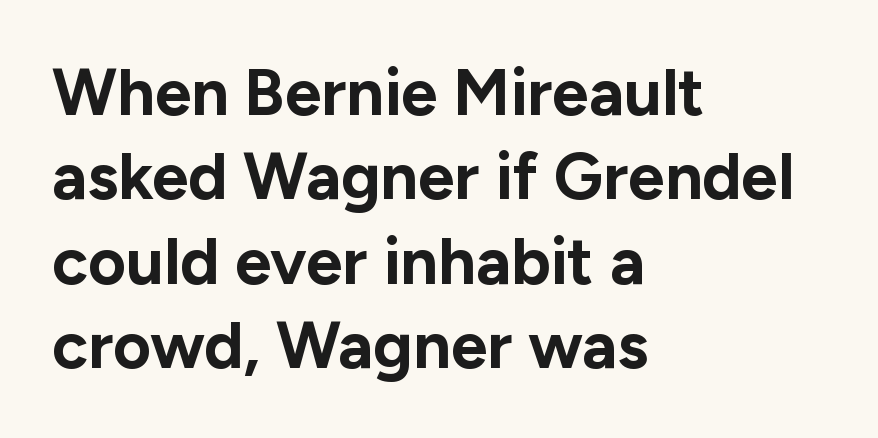
The image shows 66 px bold sans-serif type, upright; set left-aligned, normal line spacing (1.28x), normal letter spacing, not underlined; low stroke contrast and a medium x-height.
